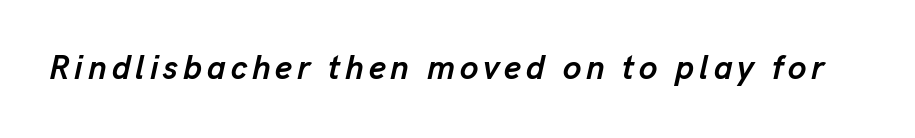
The image shows 33 px semibold type, italic (leaning right); set not underlined; low stroke contrast and a medium x-height.
